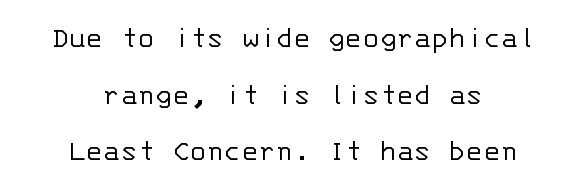
Q: Is the text bold? A: No.
Q: Is the text italic (slanted)? A: No, it is upright.
Q: Is the typeface a serif or a sans-serif typeface? A: Sans-serif.
Q: Is the text underlined? A: No.
Q: How is the paragraph aligned? A: Centered.
Q: Is the spacing between letters normal or unusually wide? A: Normal.
Q: Width (condensed, normal, or wide)? A: Normal.
Q: Stroke contrast? A: Low.
Q: x-height? A: Large.
Q: Monospaced? A: Yes.
